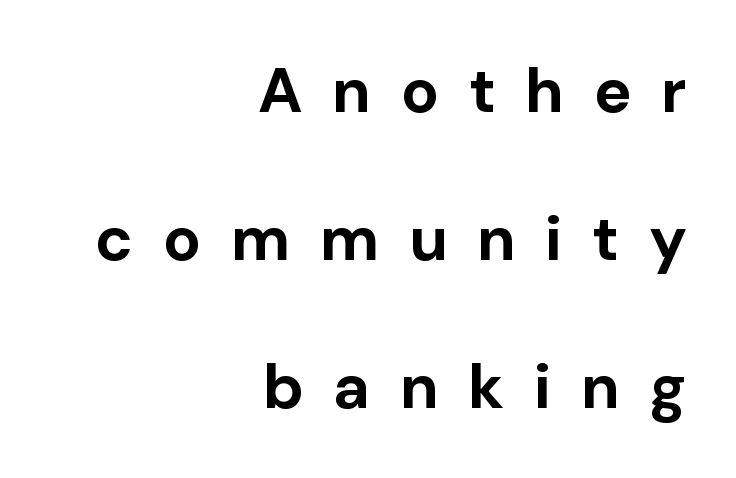
Q: Is the text bold? A: Yes.
Q: Is the text italic (slanted)? A: No, it is upright.
Q: Is the typeface a serif or a sans-serif typeface? A: Sans-serif.
Q: Is the text underlined? A: No.
Q: How is the paragraph aligned? A: Right-aligned.
Q: Is the spacing between letters normal or unusually wide? A: Unusually wide.
Q: Is the spacing between lines tight, normal or loose? A: Loose.
Q: Width (condensed, normal, or wide)? A: Normal.
Q: Stroke contrast? A: Low.
Q: x-height? A: Medium.
Q: Monospaced? A: No.
